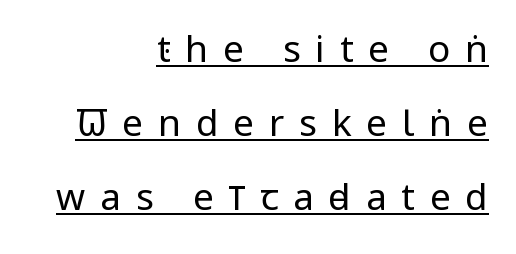
{"serif": "no", "italic": "no", "bold": "no", "weight": "regular", "width": "condensed", "stroke_contrast": "low", "x_height": "large", "monospaced": "no", "underline": "yes", "align": "right", "line_spacing": "loose", "line_spacing_ratio": 2.0, "letter_spacing": "wide", "letter_spacing_em": 0.4, "glyph_px": 37}
